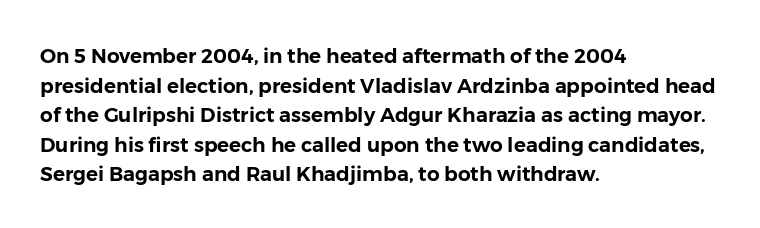
{"italic": "no", "underline": "no", "align": "left", "line_spacing": "normal", "line_spacing_ratio": 1.48, "letter_spacing": "normal", "letter_spacing_em": 0.0, "glyph_px": 20}
